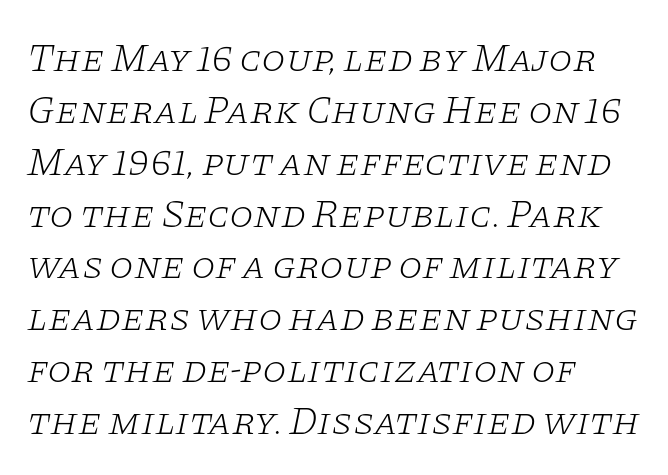
Just letters on the line, the space beneath them empty. Horizontally, the lines are justified to the leading edge only. The face used here is proportionally spaced, like ordinary book or web type. Whoever set this chose a conventional vertical rhythm. The whole block is typeset with a tilt.
